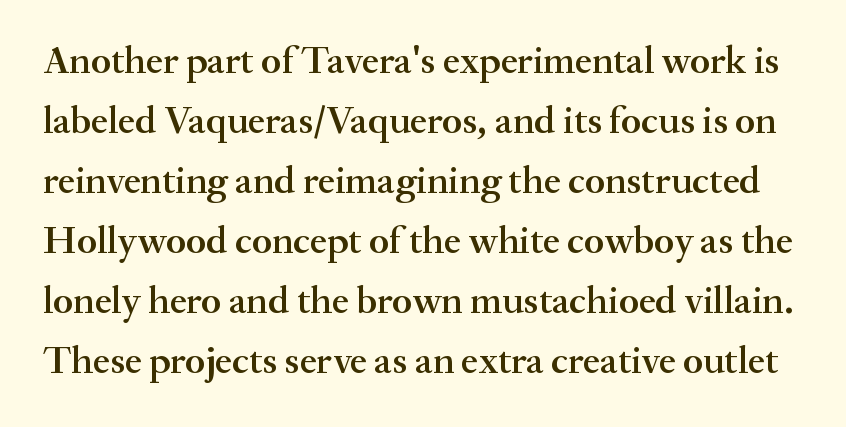
The image shows 39 px semibold serif type, upright; set normal line spacing (1.54x), normal letter spacing, not underlined; medium stroke contrast and a small x-height.
